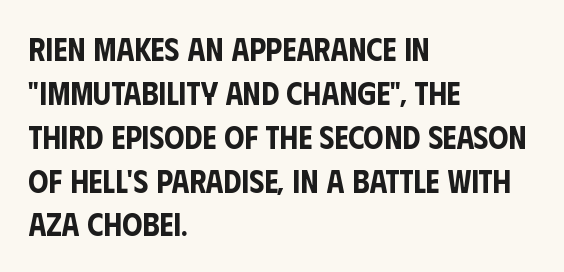
{"serif": "no", "italic": "no", "width": "condensed", "stroke_contrast": "low", "x_height": "large", "monospaced": "no", "underline": "no", "align": "left", "line_spacing": "normal", "line_spacing_ratio": 1.37, "letter_spacing": "normal", "letter_spacing_em": 0.0, "glyph_px": 32}
